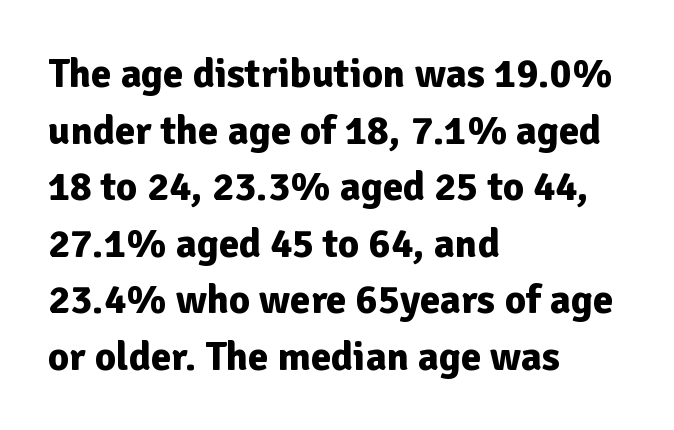
Spacing between characters is what you'd get straight out of the box. Glance below the letters and you will spot only blank space. This sample uses an upright cut, with every glyph sitting square on the baseline. The glyphs have the mass of a bold cut.
